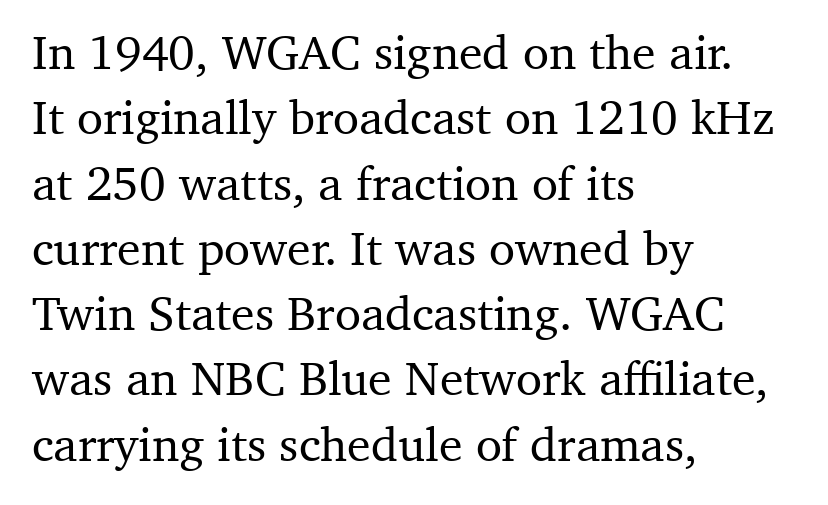
The image shows 48 px serif type, upright; set left-aligned, normal line spacing (1.36x), normal letter spacing, not underlined; medium stroke contrast and a medium x-height.
